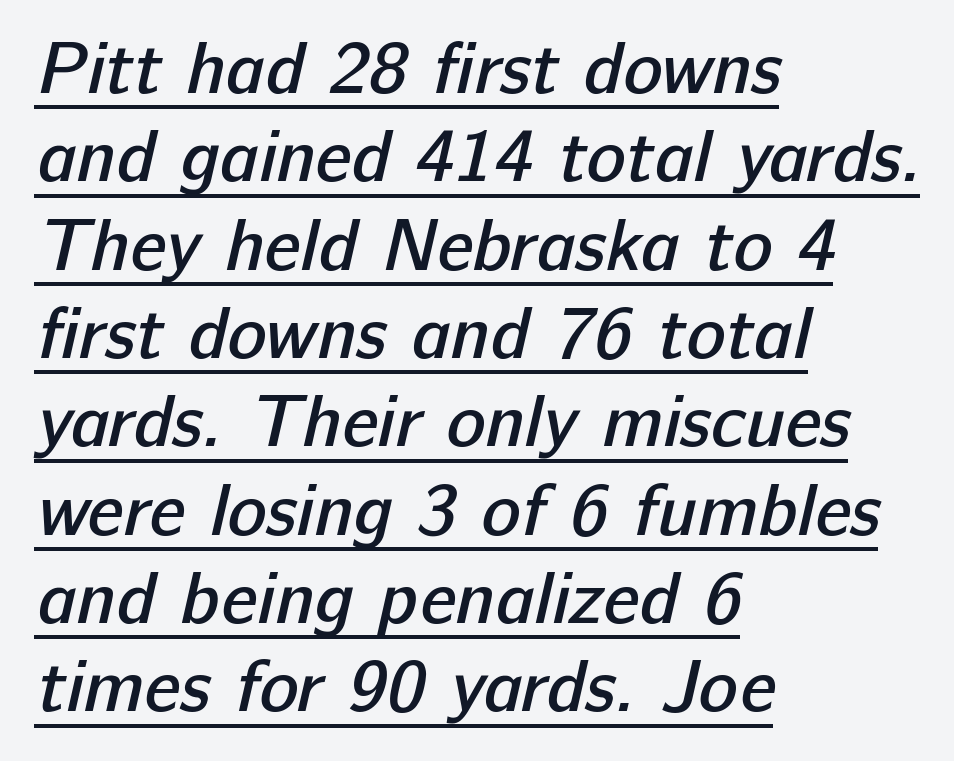
{"serif": "no", "bold": "semi", "weight": "semibold", "width": "normal", "stroke_contrast": "low", "x_height": "medium", "monospaced": "no", "underline": "yes", "align": "left", "line_spacing_ratio": 1.21, "letter_spacing": "normal", "letter_spacing_em": 0.0, "glyph_px": 73}
